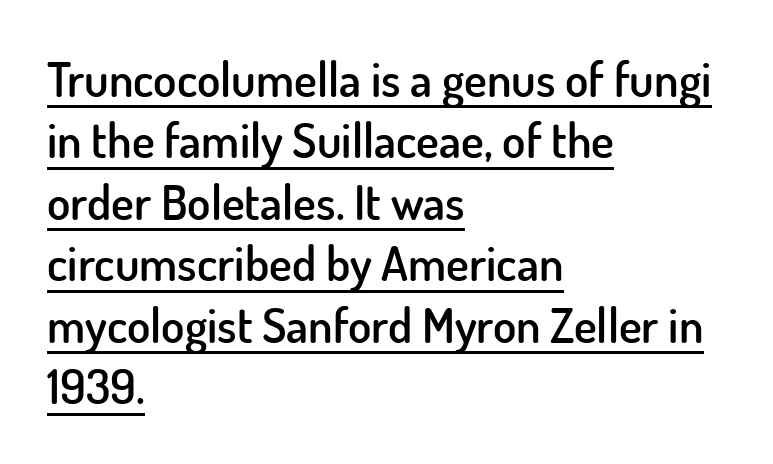
Q: Is the text bold? A: Semi-bold.
Q: Is the text italic (slanted)? A: No, it is upright.
Q: Is the typeface a serif or a sans-serif typeface? A: Sans-serif.
Q: Is the text underlined? A: Yes.
Q: How is the paragraph aligned? A: Left-aligned.
Q: Is the spacing between letters normal or unusually wide? A: Normal.
Q: Is the spacing between lines tight, normal or loose? A: Normal.
Q: Width (condensed, normal, or wide)? A: Normal.
Q: Stroke contrast? A: Low.
Q: x-height? A: Small.
Q: Monospaced? A: No.
